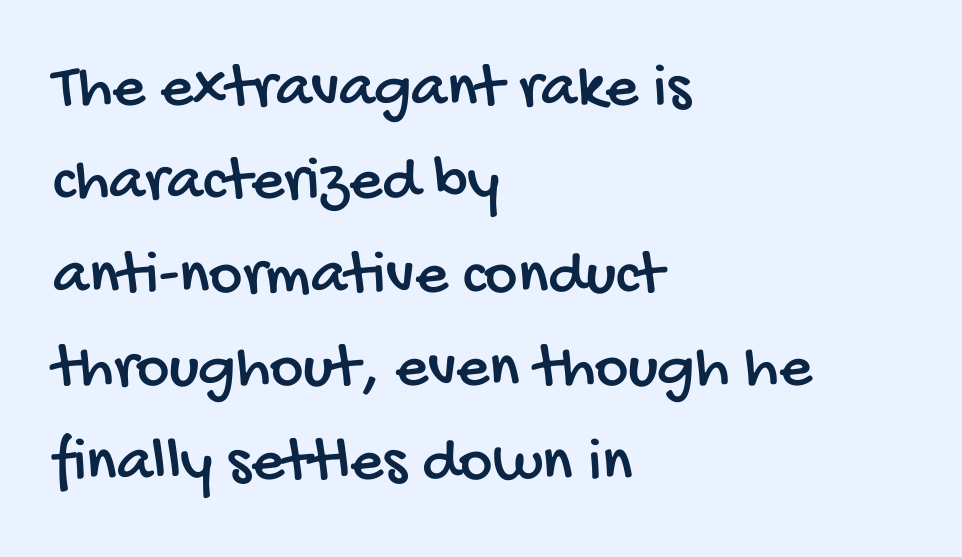
{"serif": "no", "width": "condensed", "stroke_contrast": "low", "x_height": "large", "monospaced": "no", "underline": "no", "align": "left", "line_spacing": "normal", "line_spacing_ratio": 1.46, "letter_spacing": "normal", "letter_spacing_em": 0.0, "glyph_px": 64}
